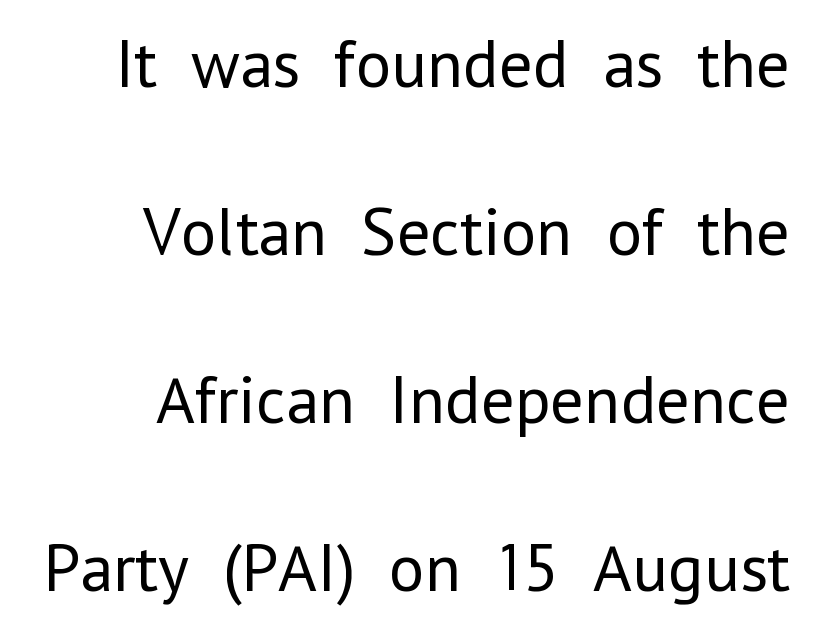
Q: Is the text bold? A: No.
Q: Is the text italic (slanted)? A: No, it is upright.
Q: Is the typeface a serif or a sans-serif typeface? A: Sans-serif.
Q: Is the text underlined? A: No.
Q: How is the paragraph aligned? A: Right-aligned.
Q: Is the spacing between letters normal or unusually wide? A: Normal.
Q: Is the spacing between lines tight, normal or loose? A: Loose.
Q: Width (condensed, normal, or wide)? A: Normal.
Q: Stroke contrast? A: Low.
Q: x-height? A: Medium.
Q: Monospaced? A: No.
